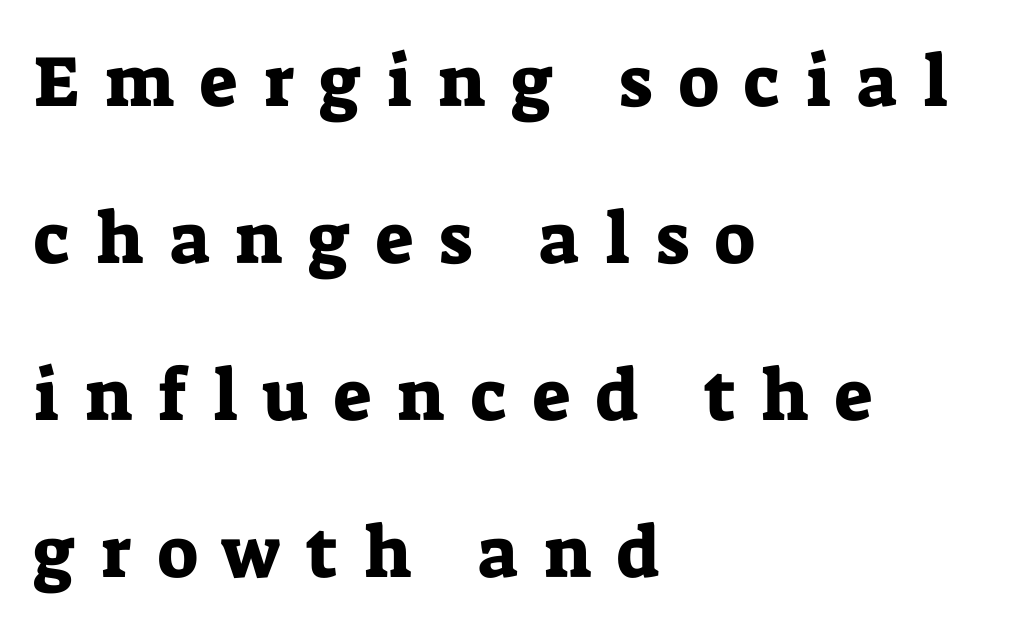
{"serif": "yes", "italic": "no", "width": "normal", "stroke_contrast": "low", "x_height": "medium", "monospaced": "no", "underline": "no", "align": "left", "line_spacing": "loose", "line_spacing_ratio": 2.18, "letter_spacing": "wide", "letter_spacing_em": 0.36, "glyph_px": 72}
